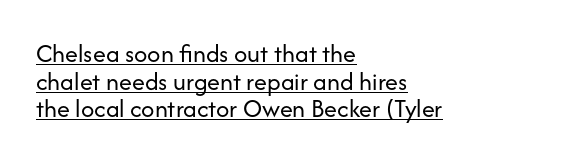
The image shows 26 px text type, upright; set left-aligned, tight line spacing (1.06x), normal letter spacing, underlined.
